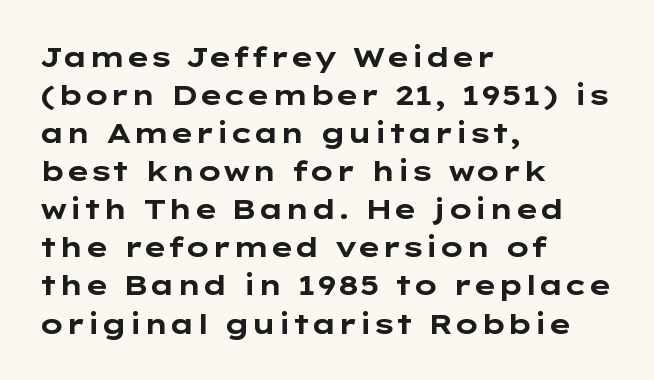
{"serif": "no", "italic": "no", "bold": "yes", "weight": "bold", "width": "wide", "stroke_contrast": "low", "x_height": "medium", "monospaced": "no", "underline": "no", "align": "left", "line_spacing": "normal", "line_spacing_ratio": 1.36, "letter_spacing": "normal", "letter_spacing_em": 0.0, "glyph_px": 28}
